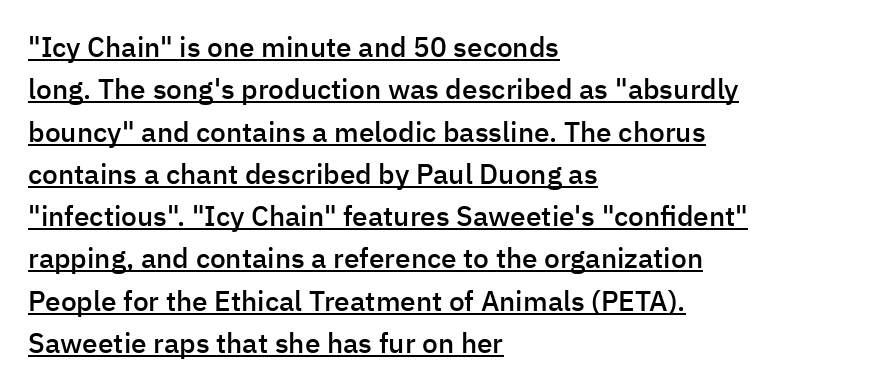
The image shows 28 px semibold sans-serif type, upright; set left-aligned, normal line spacing (1.51x), normal letter spacing, underlined; low stroke contrast and a medium x-height.
